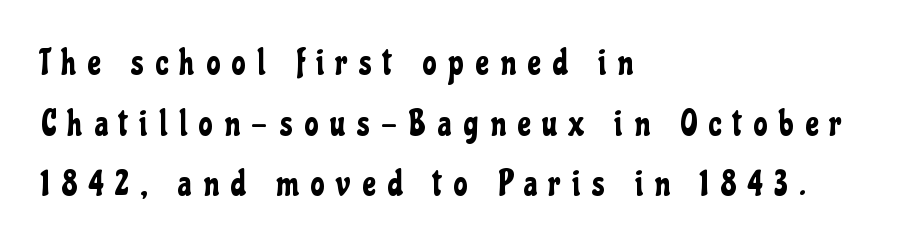
Q: Is the text italic (slanted)? A: No, it is upright.
Q: Is the typeface a serif or a sans-serif typeface? A: Sans-serif.
Q: Is the text underlined? A: No.
Q: How is the paragraph aligned? A: Left-aligned.
Q: Is the spacing between letters normal or unusually wide? A: Unusually wide.
Q: Width (condensed, normal, or wide)? A: Condensed.
Q: Stroke contrast? A: Low.
Q: x-height? A: Medium.
Q: Monospaced? A: No.
